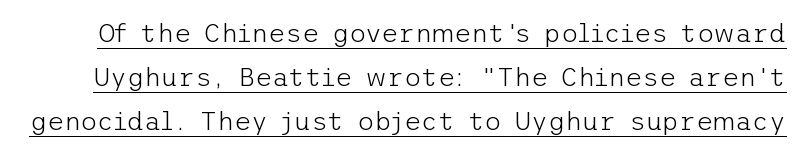
{"italic": "no", "bold": "no", "underline": "yes", "line_spacing": "normal", "line_spacing_ratio": 1.69, "letter_spacing": "normal", "letter_spacing_em": 0.0, "glyph_px": 26}
